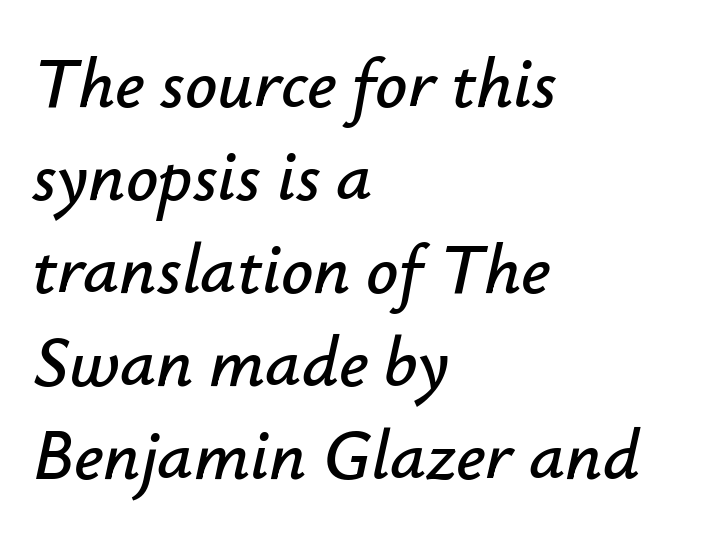
Q: Is the text italic (slanted)? A: Yes, it leans right by about 12 degrees.
Q: Is the text underlined? A: No.
Q: How is the paragraph aligned? A: Left-aligned.
Q: Is the spacing between letters normal or unusually wide? A: Normal.
Q: Is the spacing between lines tight, normal or loose? A: Normal.
Q: Width (condensed, normal, or wide)? A: Normal.
Q: Stroke contrast? A: Low.
Q: x-height? A: Small.
Q: Monospaced? A: No.
